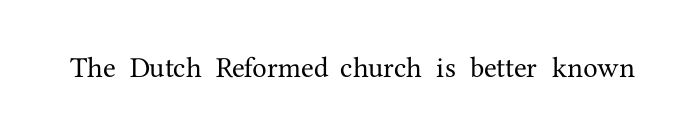
{"serif": "yes", "italic": "no", "width": "normal", "stroke_contrast": "medium", "x_height": "medium", "monospaced": "no", "underline": "no", "letter_spacing": "normal", "letter_spacing_em": 0.0, "glyph_px": 29}
